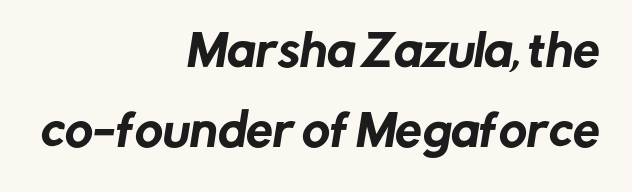
{"serif": "no", "width": "normal", "stroke_contrast": "low", "x_height": "medium", "monospaced": "no", "underline": "no", "align": "right", "line_spacing_ratio": 1.85, "letter_spacing": "normal", "letter_spacing_em": 0.0, "glyph_px": 43}
